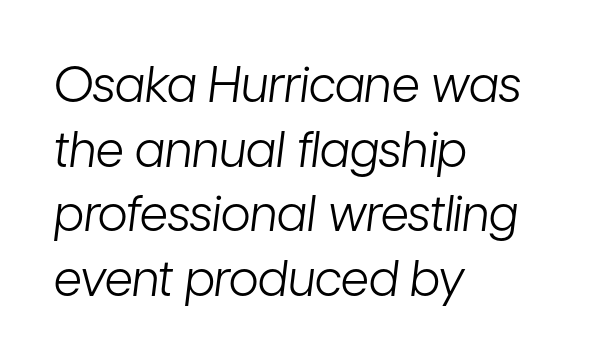
The image shows 49 px light, condensed type, italic (leaning right); set left-aligned, normal line spacing (1.32x), normal letter spacing, not underlined; low stroke contrast and a medium x-height.
